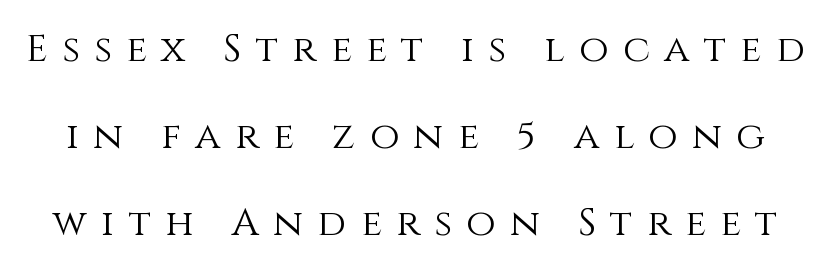
{"italic": "no", "bold": "no", "weight": "light", "width": "normal", "stroke_contrast": "medium", "x_height": "large", "monospaced": "no", "underline": "no", "line_spacing": "loose", "line_spacing_ratio": 2.29, "letter_spacing": "wide", "letter_spacing_em": 0.38, "glyph_px": 38}
